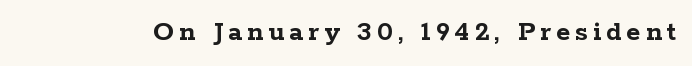
The image shows 29 px semibold, wide serif type, upright; set not underlined; low stroke contrast and a medium x-height.
